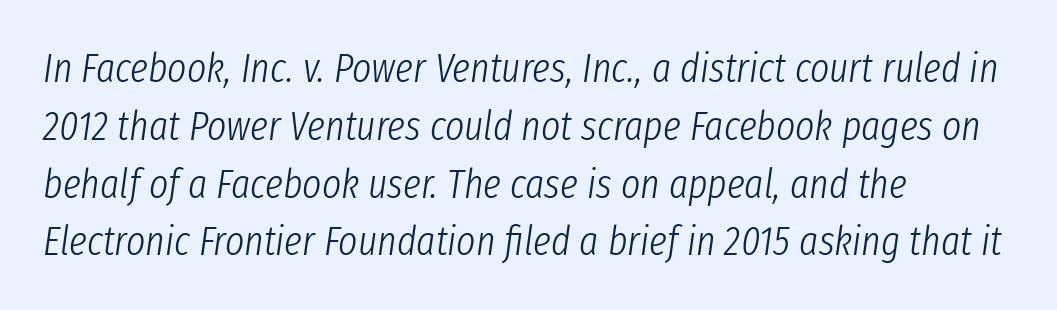
The image shows 41 px light, condensed type, italic (leaning right); set left-aligned, normal line spacing (1.41x), normal letter spacing, not underlined; low stroke contrast and a medium x-height.
